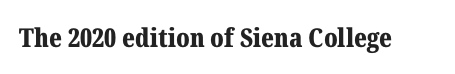
Q: Is the text bold? A: Yes.
Q: Is the text italic (slanted)? A: No, it is upright.
Q: Is the text underlined? A: No.
Q: Is the spacing between letters normal or unusually wide? A: Normal.
